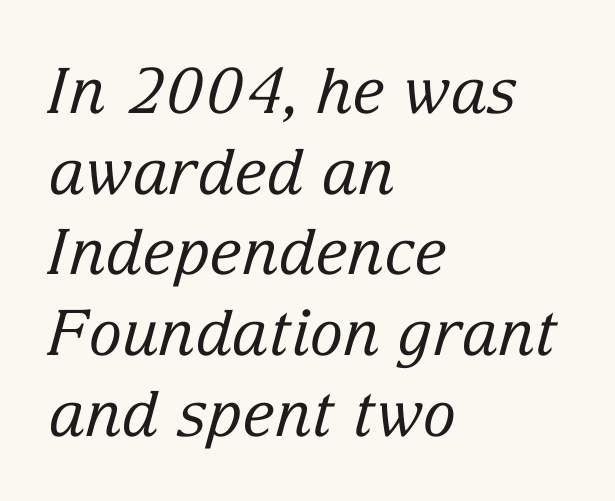
The image shows 63 px regular-weight serif type, italic (leaning right); set left-aligned, normal line spacing (1.28x), normal letter spacing, not underlined; low stroke contrast and a medium x-height.
